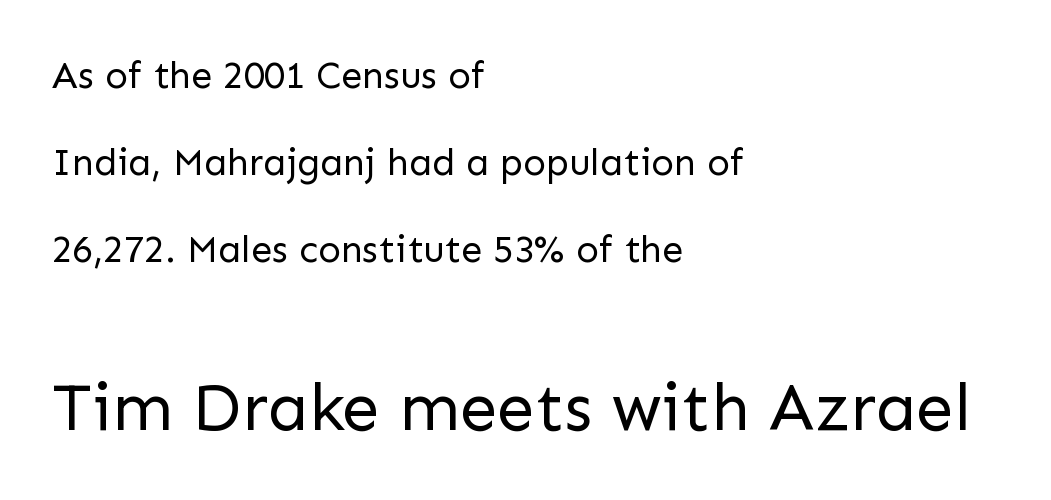
{"serif": "no", "italic": "no", "bold": "no", "weight": "regular", "width": "normal", "stroke_contrast": "low", "x_height": "medium", "monospaced": "no", "underline": "no", "align": "left", "line_spacing": "loose", "line_spacing_ratio": 2.29, "letter_spacing": "normal", "letter_spacing_em": 0.0, "larger_block": "second", "size_ratio": 1.76, "glyph_px": 67}
